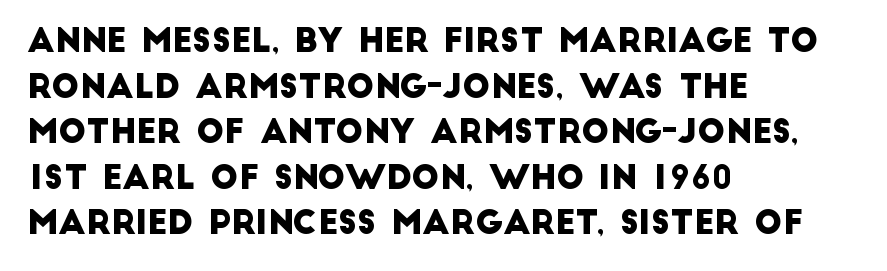
A classic flush-left, rag-right setting is used for this passage. Is this a fixed-width face? No — the glyphs have proportional, varying widths. The passage shown stacks its lines at a standard gap. No feet cap the strokes, marking this as sans-serif type. Each row of text sits above clean, open space.
